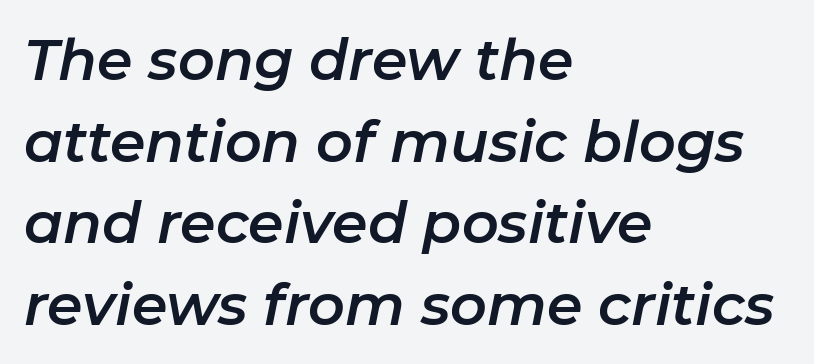
Q: Is the text italic (slanted)? A: Yes, it leans right by about 11 degrees.
Q: Is the text underlined? A: No.
Q: How is the paragraph aligned? A: Left-aligned.
Q: Is the spacing between letters normal or unusually wide? A: Normal.
Q: Is the spacing between lines tight, normal or loose? A: Normal.
Q: Width (condensed, normal, or wide)? A: Normal.
Q: Stroke contrast? A: Low.
Q: x-height? A: Medium.
Q: Monospaced? A: No.
